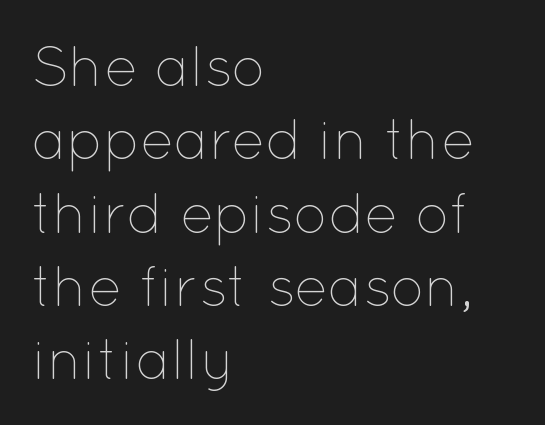
The image shows 56 px thin type, upright; set left-aligned, normal line spacing (1.31x), normal letter spacing, not underlined; low stroke contrast and a medium x-height.
